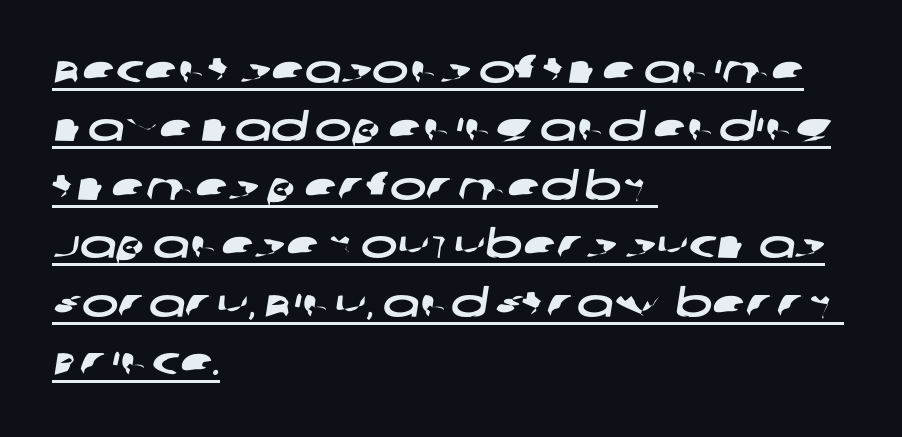
The text block is weighted toward the left margin, trailing off unevenly rightward. Think of a printed novel: that variable character pitch is what you see here. The lines sit at an ordinary, default distance from one another. A continuous stroke trails under the words, as in a hyperlink. You could call the tracking neutral — neither tight nor loose.
